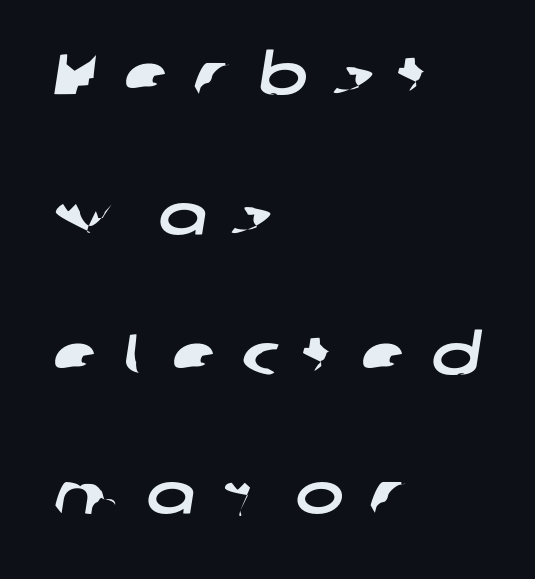
The image shows 58 px wide sans-serif type; set left-aligned, loose line spacing (2.41x), unusually wide letter spacing (+0.44 em), not underlined; low stroke contrast and a medium x-height.
